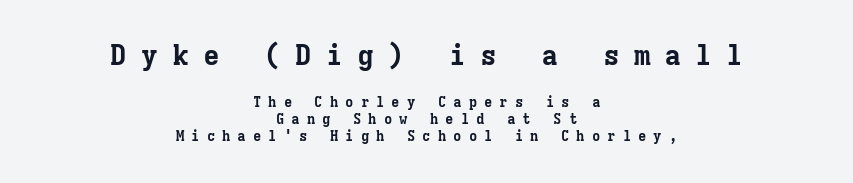
Q: Is the text bold? A: Yes.
Q: Is the text italic (slanted)? A: No, it is upright.
Q: Is the typeface a serif or a sans-serif typeface? A: Serif.
Q: Is the text underlined? A: No.
Q: How is the paragraph aligned? A: Centered.
Q: Is the spacing between letters normal or unusually wide? A: Unusually wide.
Q: Which block of text is set in a larger size, the first (top) or the second (bottom)? A: The first (top) one.
Q: Width (condensed, normal, or wide)? A: Normal.
Q: Stroke contrast? A: Low.
Q: x-height? A: Medium.
Q: Monospaced? A: Yes.
